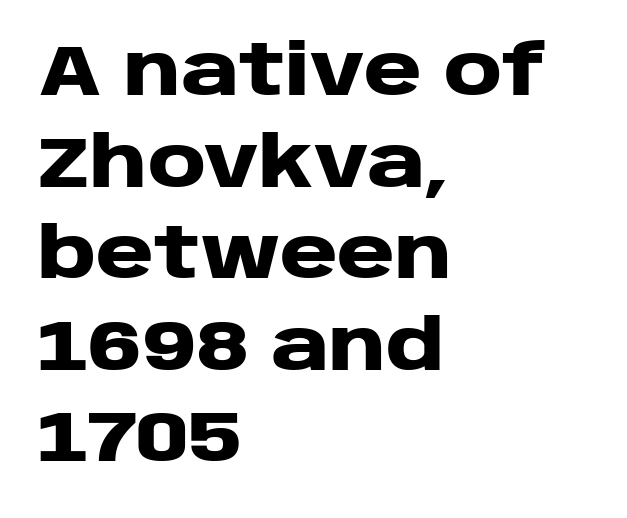
The image shows 71 px heavy, wide sans-serif type, upright; set left-aligned, normal line spacing (1.29x), normal letter spacing, not underlined; low stroke contrast and a large x-height.
